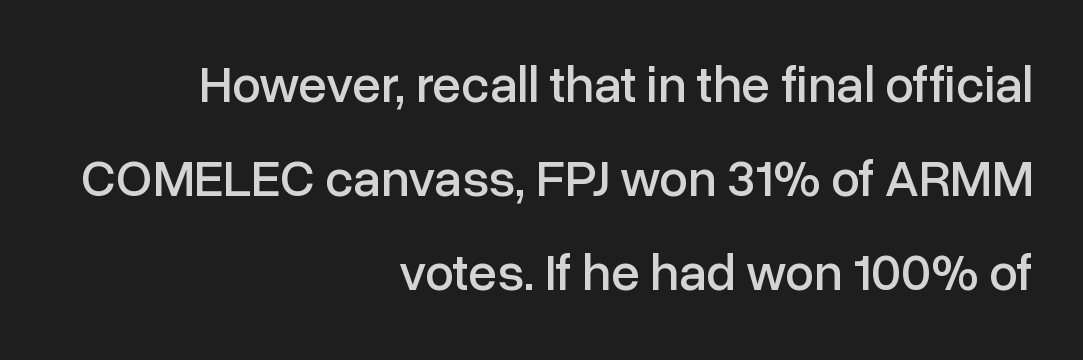
{"serif": "no", "italic": "no", "width": "normal", "stroke_contrast": "low", "x_height": "medium", "monospaced": "no", "underline": "no", "align": "right", "line_spacing_ratio": 1.81, "letter_spacing": "normal", "letter_spacing_em": 0.0, "glyph_px": 52}
